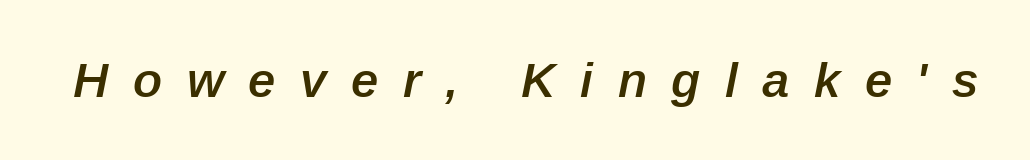
The font's italic variant was chosen for this text. Caption: expanded tracking, letters set apart. A bit beefed up — I'd call it semibold rather than bold. Only glyphs here, with clear space below each row. Each letter keeps its own natural width here, so spacing adapts to shape.
